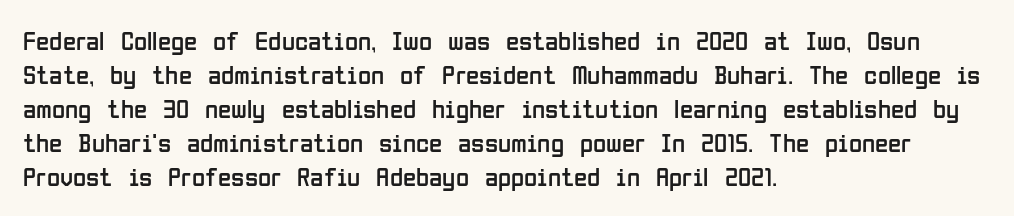
Vertically, the passage feels balanced, rows spaced as you'd expect. The strip under each line holds only bare page. Weight: in the light-to-regular range. Glyph-to-glyph distance matches everyday printed text.
